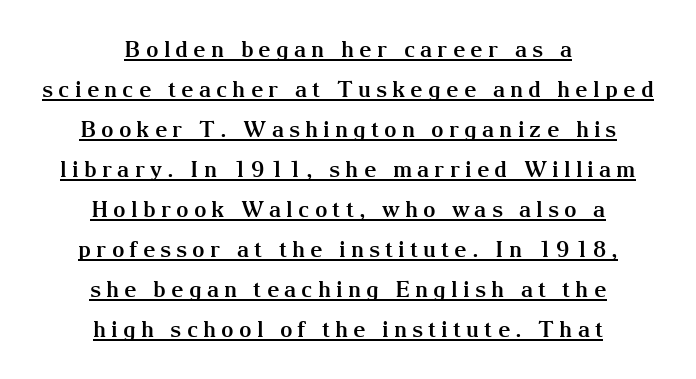
The image shows 22 px bold type, upright; set centered, line spacing 1.82x, unusually wide letter spacing (+0.23 em), underlined.
